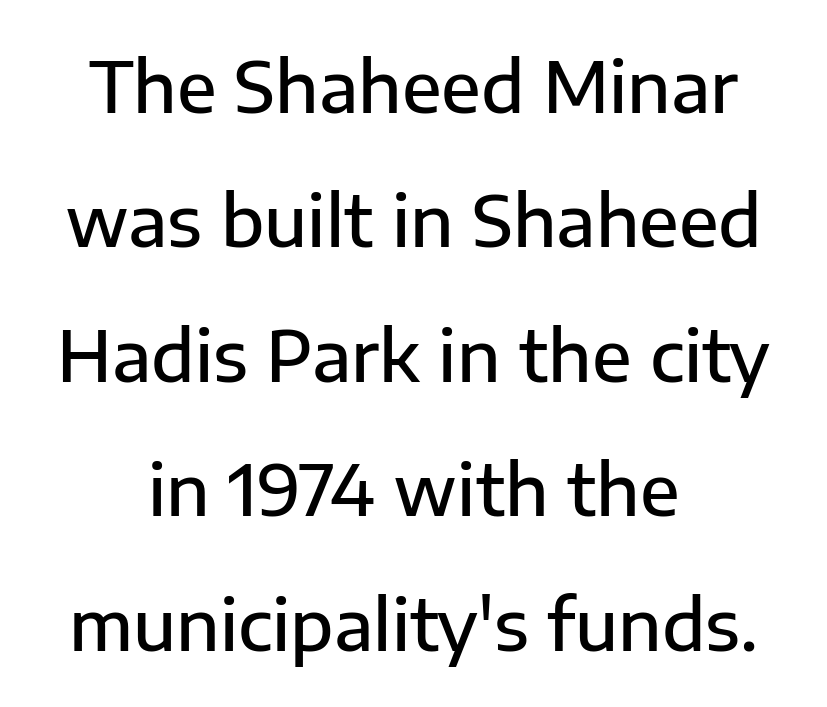
Q: Is the text bold? A: Semi-bold.
Q: Is the text italic (slanted)? A: No, it is upright.
Q: Is the typeface a serif or a sans-serif typeface? A: Sans-serif.
Q: Is the text underlined? A: No.
Q: How is the paragraph aligned? A: Centered.
Q: Is the spacing between letters normal or unusually wide? A: Normal.
Q: Is the spacing between lines tight, normal or loose? A: Loose.
Q: Width (condensed, normal, or wide)? A: Normal.
Q: Stroke contrast? A: Low.
Q: x-height? A: Medium.
Q: Monospaced? A: No.
